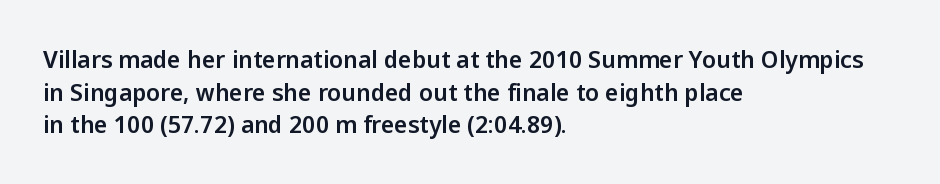
{"italic": "no", "underline": "no", "align": "left", "line_spacing": "normal", "line_spacing_ratio": 1.42, "letter_spacing": "normal", "letter_spacing_em": 0.0, "glyph_px": 23}
